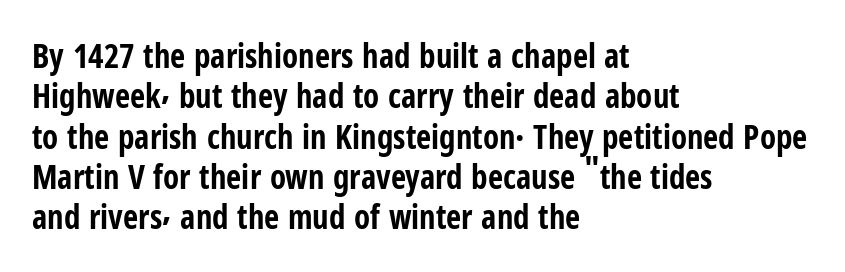
No italicization has been applied; the sample stays upright. The paragraph has a hard left edge and a soft right edge. The letterforms sit shoulder to shoulder at normal distance. What weight is shown? A full bold with thick strokes. Letters rest on an invisible, unmarked baseline. Letterform terminals end flat and unadorned throughout the passage.
